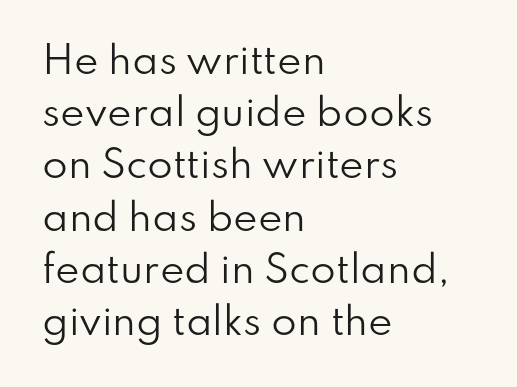
The designer left line spacing at the default. Every stem runs plumb, perpendicular to the baseline. Honestly, the letter spacing is just normal — you wouldn't notice it. The characters display no serif detailing; their extremities are plain. The rendering anchors every line to the left-hand side. The characters are drawn with everyday or finer stroke widths.
